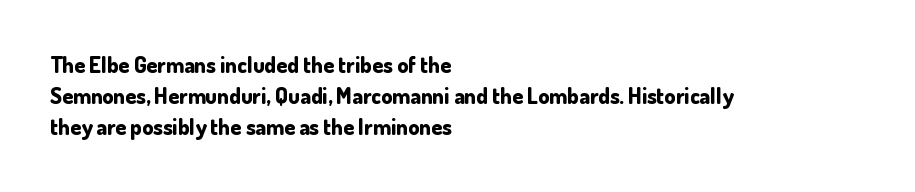
{"italic": "no", "bold": "yes", "underline": "no", "align": "left", "line_spacing": "normal", "line_spacing_ratio": 1.42, "letter_spacing": "normal", "letter_spacing_em": 0.0, "glyph_px": 22}
